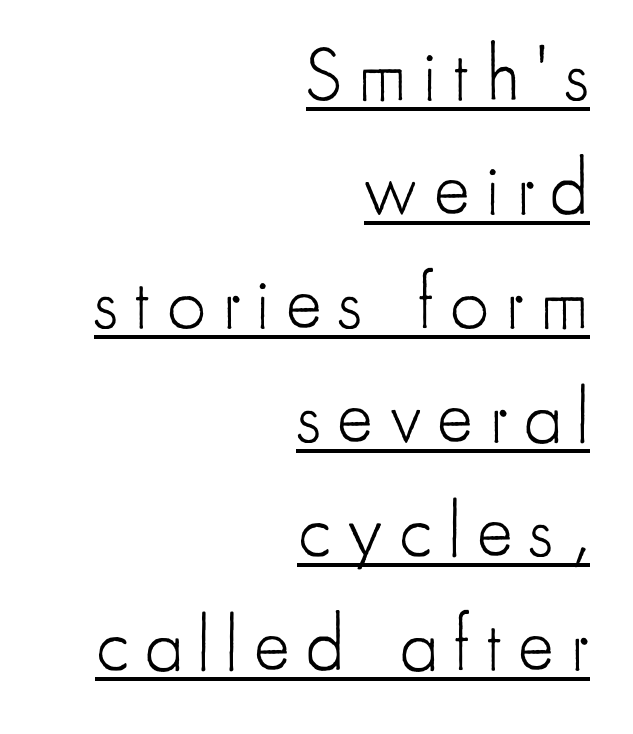
In terms of posture, this sample is upright. This sample uses expanded letter spacing, leaving extra air between glyphs. The face used here appears with an underline applied. Horizontal bands of white between lines are of average thickness.
